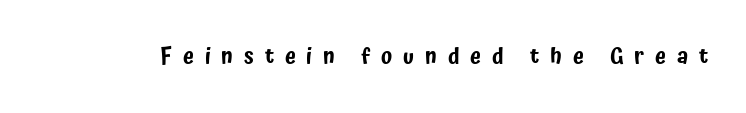
Q: Is the text italic (slanted)? A: No, it is upright.
Q: Is the text underlined? A: No.
Q: Is the spacing between letters normal or unusually wide? A: Unusually wide.
